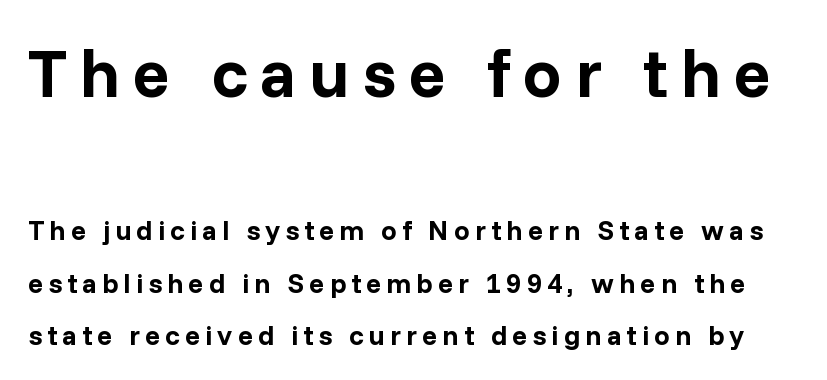
The image shows 69 px bold sans-serif type, upright; set line spacing 1.87x, not underlined; the first (top) block is 2.46x larger; low stroke contrast and a medium x-height.
